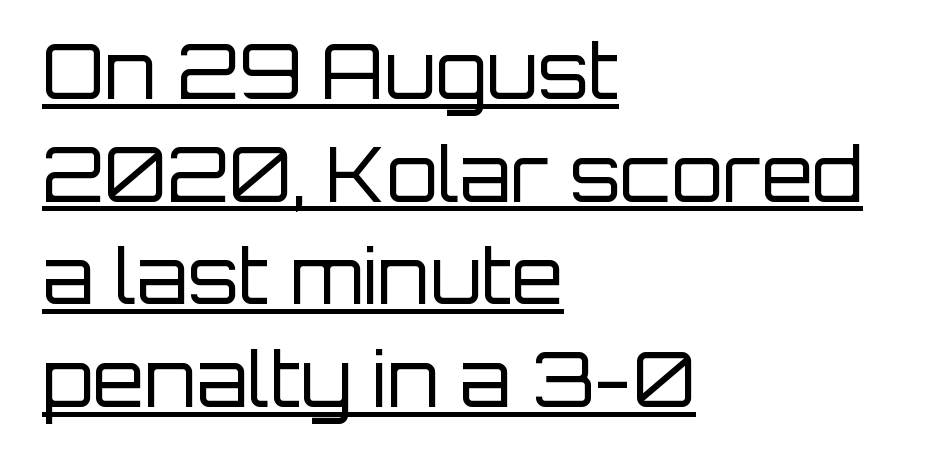
The rendering anchors every line to the left-hand side. The line-height multiplier appears to be the usual default. Weight class: somewhere from thin through regular. This is underlined copy, the kind a proofreader might mark for attention. The rendering uses natural spacing where letterforms have individual widths. The glyphs in this specimen are sans serif.
